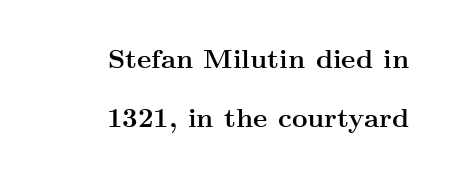
{"italic": "no", "bold": "yes", "underline": "no", "align": "right", "line_spacing": "loose", "line_spacing_ratio": 2.19, "letter_spacing": "normal", "letter_spacing_em": 0.0, "glyph_px": 27}
